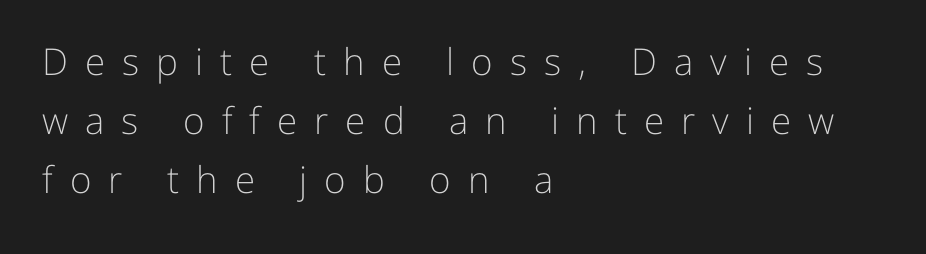
The image shows 37 px light sans-serif type, upright; set left-aligned, normal line spacing (1.6x), unusually wide letter spacing (+0.46 em), not underlined; low stroke contrast and a medium x-height.
